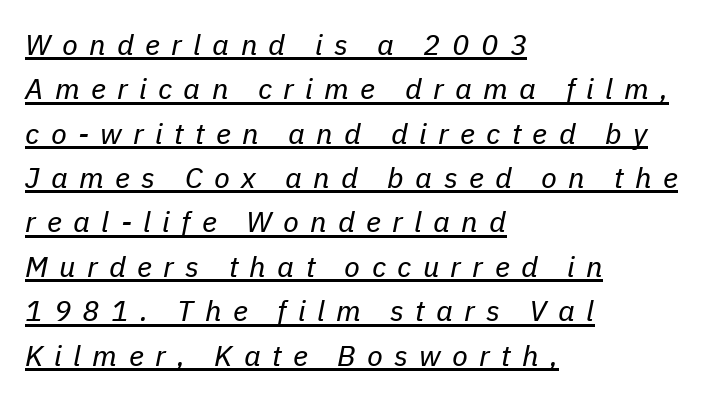
Emphasis-style slanted type is in use. Every word sits above its own underline. The line-height multiplier appears to be the usual default. The passage shown is typed in a proportional face where columns would drift. Observe the wide spacing: letters keep a clear distance from each other.
